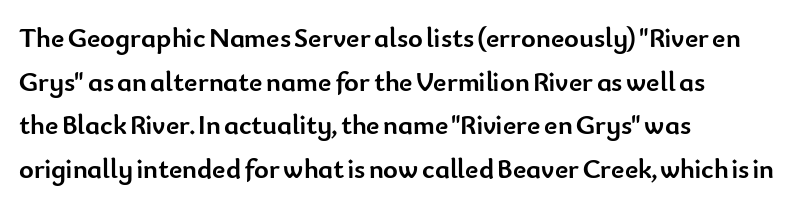
The image shows 28 px semibold sans-serif type, upright; set left-aligned, normal line spacing (1.56x), normal letter spacing, not underlined; low stroke contrast and a small x-height.
